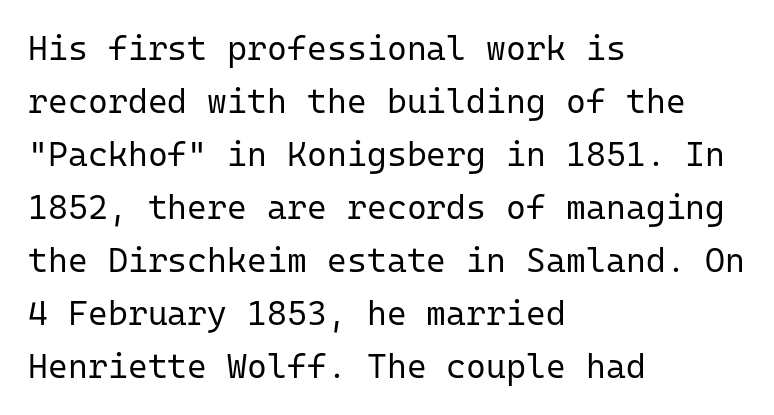
Q: Is the text bold? A: No.
Q: Is the text italic (slanted)? A: No, it is upright.
Q: Is the typeface a serif or a sans-serif typeface? A: Sans-serif.
Q: Is the text underlined? A: No.
Q: How is the paragraph aligned? A: Left-aligned.
Q: Is the spacing between letters normal or unusually wide? A: Normal.
Q: Is the spacing between lines tight, normal or loose? A: Normal.
Q: Width (condensed, normal, or wide)? A: Normal.
Q: Stroke contrast? A: Low.
Q: x-height? A: Medium.
Q: Monospaced? A: Yes.
